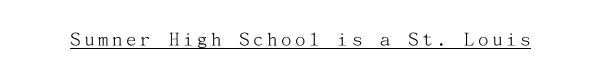
{"italic": "no", "bold": "no", "underline": "yes", "glyph_px": 21}
